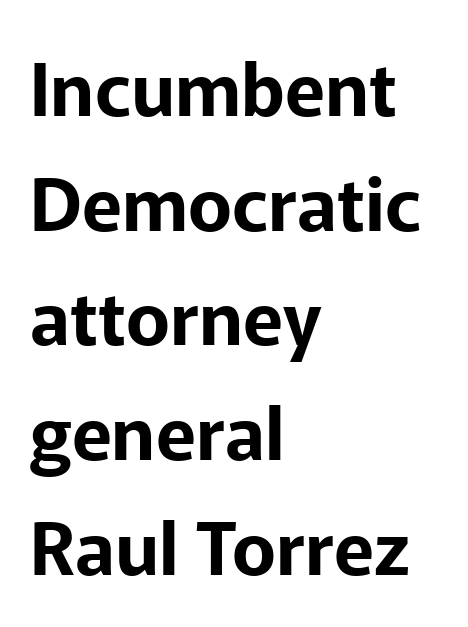
Q: Is the text italic (slanted)? A: No, it is upright.
Q: Is the typeface a serif or a sans-serif typeface? A: Sans-serif.
Q: Is the text underlined? A: No.
Q: How is the paragraph aligned? A: Left-aligned.
Q: Is the spacing between letters normal or unusually wide? A: Normal.
Q: Is the spacing between lines tight, normal or loose? A: Normal.
Q: Width (condensed, normal, or wide)? A: Normal.
Q: Stroke contrast? A: Low.
Q: x-height? A: Medium.
Q: Monospaced? A: No.
